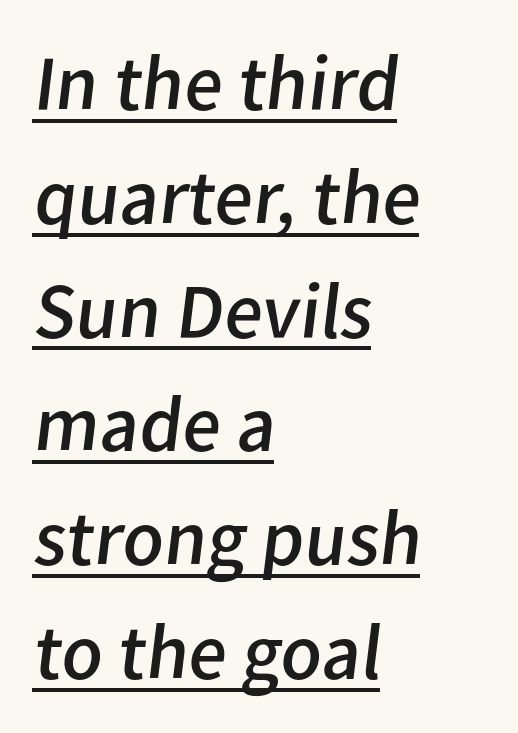
{"serif": "no", "bold": "no", "weight": "regular", "width": "normal", "stroke_contrast": "low", "x_height": "medium", "monospaced": "no", "underline": "yes", "align": "left", "line_spacing": "normal", "line_spacing_ratio": 1.44, "letter_spacing": "normal", "letter_spacing_em": 0.0, "glyph_px": 79}
